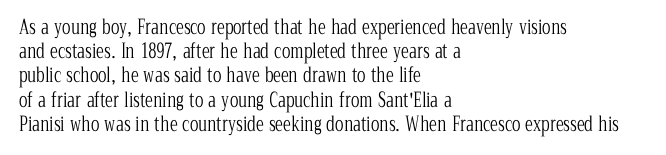
Tall strokes in this sample are plumb rather than angled. Decoration check: the copy has no underline. Words appear dense and cohesive because spacing is normal. The typesetter chose a ragged-right arrangement here.
